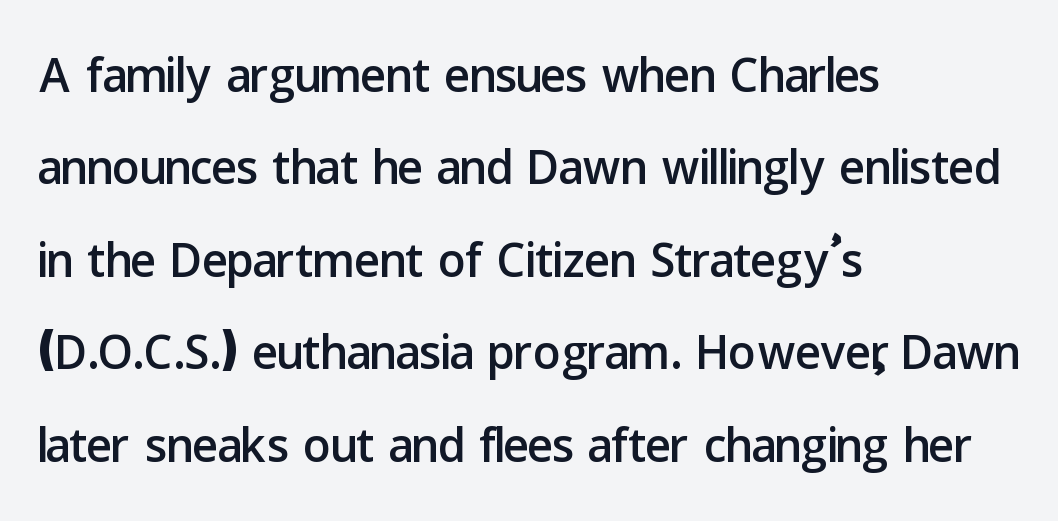
Layout note: lines flush left. The string is rendered with underlining switched off. Style check: upright. Evenly set lines give the paragraph a standard silhouette.
